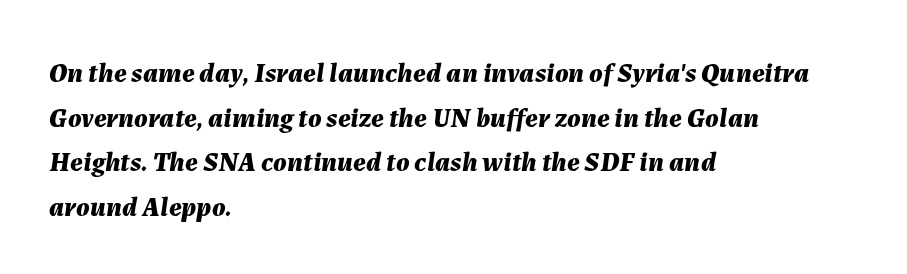
{"italic": "yes", "lean": "right", "slant_degrees": 7, "bold": "yes", "weight": "bold", "width": "normal", "stroke_contrast": "medium", "x_height": "medium", "monospaced": "no", "underline": "no", "align": "left", "line_spacing": "normal", "line_spacing_ratio": 1.59, "letter_spacing": "normal", "letter_spacing_em": 0.0, "glyph_px": 28}
